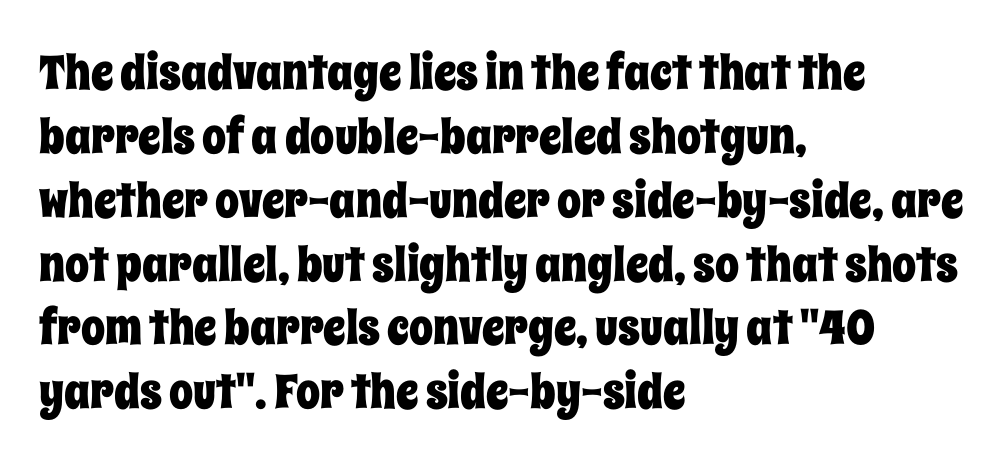
Vertical spacing — default. Compared with a centered layout, this one pins lines to the left instead. Here the designer chose a conventional face with non-uniform glyph widths. The type is set solid horizontally, with unmodified tracking. The foot of each line stays bare and open.
